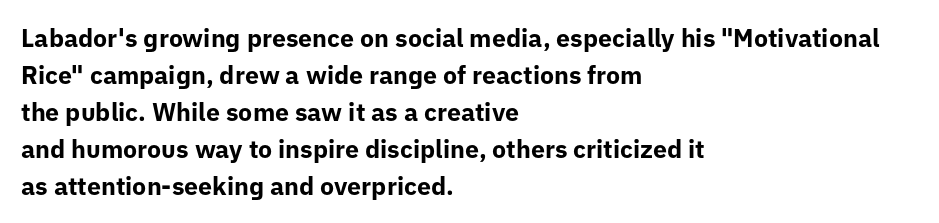
Horizontally, the lines are justified to the leading edge only. These words are printed bold, with thick strokes throughout. These lines sit exactly where default settings would place them. Every character sits straight up, as roman type does. Beneath every word, the page is bare.
